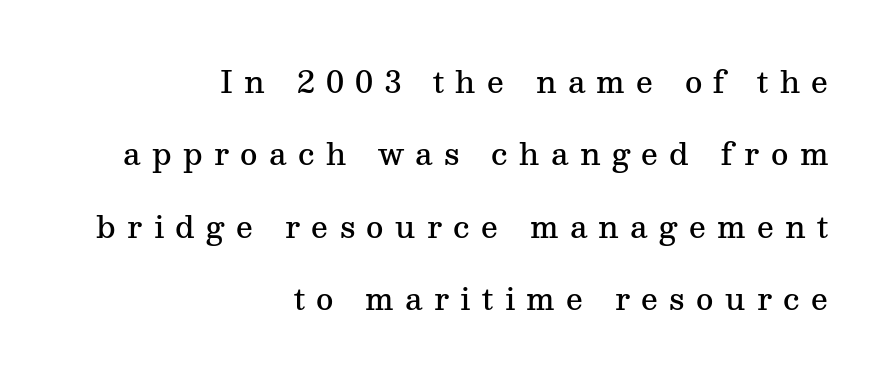
{"serif": "yes", "italic": "no", "bold": "semi", "weight": "semibold", "width": "normal", "stroke_contrast": "medium", "x_height": "medium", "monospaced": "no", "underline": "no", "align": "right", "line_spacing": "loose", "line_spacing_ratio": 2.41, "letter_spacing": "wide", "letter_spacing_em": 0.38, "glyph_px": 30}
